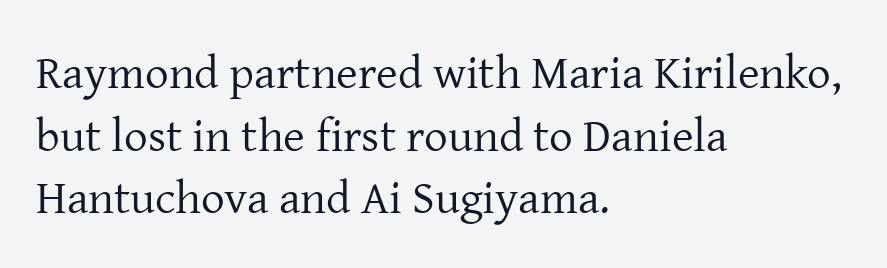
{"serif": "yes", "italic": "no", "bold": "no", "weight": "regular", "width": "normal", "stroke_contrast": "low", "x_height": "medium", "monospaced": "no", "underline": "no", "align": "left", "line_spacing": "normal", "line_spacing_ratio": 1.33, "letter_spacing": "normal", "letter_spacing_em": 0.0, "glyph_px": 47}
